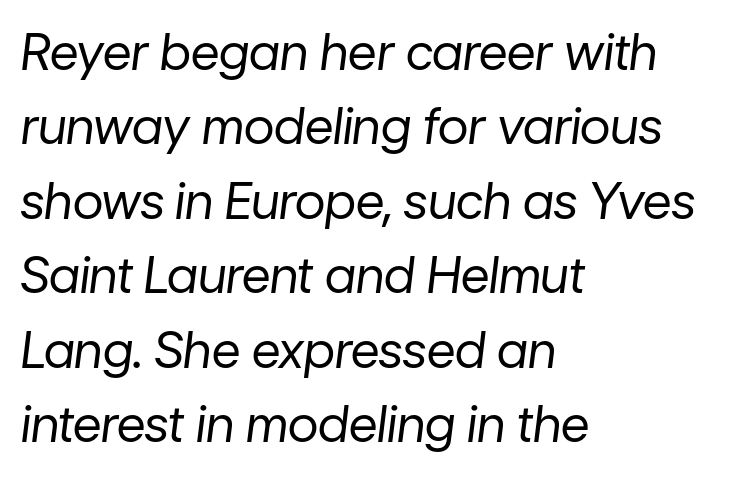
{"italic": "yes", "lean": "right", "slant_degrees": 7, "bold": "no", "weight": "regular", "width": "normal", "stroke_contrast": "low", "x_height": "medium", "monospaced": "no", "underline": "no", "align": "left", "line_spacing": "normal", "line_spacing_ratio": 1.49, "letter_spacing": "normal", "letter_spacing_em": 0.0, "glyph_px": 50}
